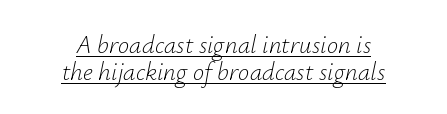
The image shows 25 px text type, italic (leaning right); set centered, tight line spacing (1.07x), normal letter spacing, underlined.
